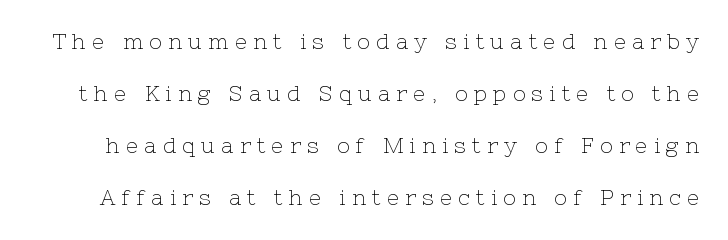
The image shows 21 px text type, upright; set loose line spacing (2.48x), unusually wide letter spacing (+0.3 em), not underlined.
